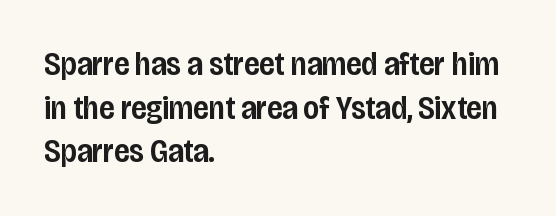
The image shows 33 px semibold, condensed sans-serif type, upright; set left-aligned, normal line spacing (1.32x), normal letter spacing, not underlined; low stroke contrast and a large x-height.
